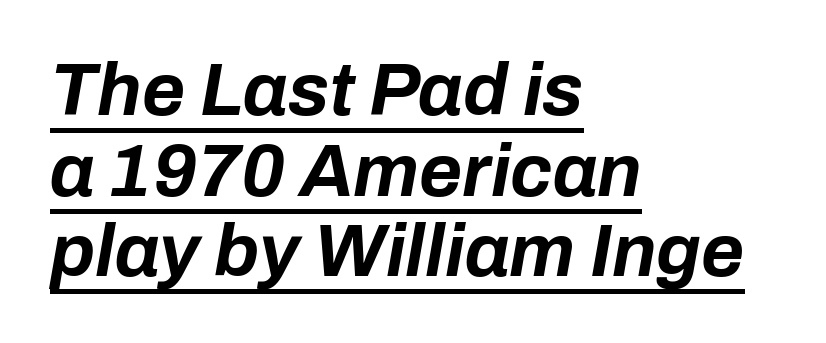
{"italic": "yes", "lean": "right", "slant_degrees": 10, "bold": "yes", "weight": "bold", "width": "normal", "stroke_contrast": "low", "x_height": "medium", "monospaced": "no", "underline": "yes", "align": "left", "line_spacing": "tight", "line_spacing_ratio": 1.09, "letter_spacing": "normal", "letter_spacing_em": 0.0, "glyph_px": 74}
